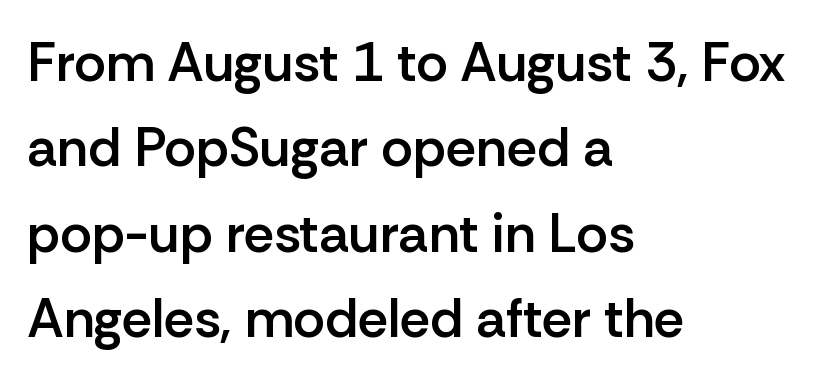
Q: Is the text bold? A: Semi-bold.
Q: Is the text italic (slanted)? A: No, it is upright.
Q: Is the typeface a serif or a sans-serif typeface? A: Sans-serif.
Q: Is the text underlined? A: No.
Q: How is the paragraph aligned? A: Left-aligned.
Q: Is the spacing between letters normal or unusually wide? A: Normal.
Q: Is the spacing between lines tight, normal or loose? A: Normal.
Q: Width (condensed, normal, or wide)? A: Normal.
Q: Stroke contrast? A: Low.
Q: x-height? A: Medium.
Q: Monospaced? A: No.
